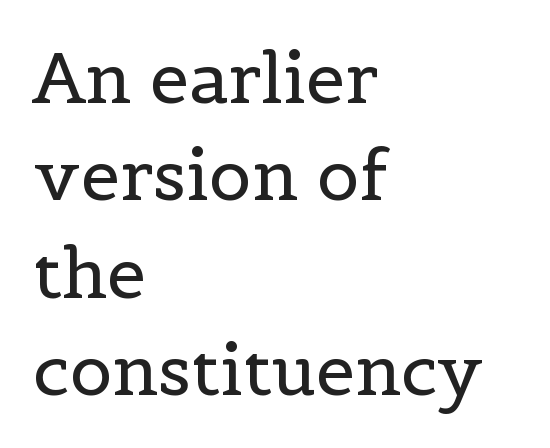
Tracking here is standard; glyphs follow each other at the usual distance. Letters have the restrained weight of plain body copy at most. The compositor pushed each line to the left boundary. Check under the words: just untouched page. Examine the stroke ends and you'll spot serifs.
